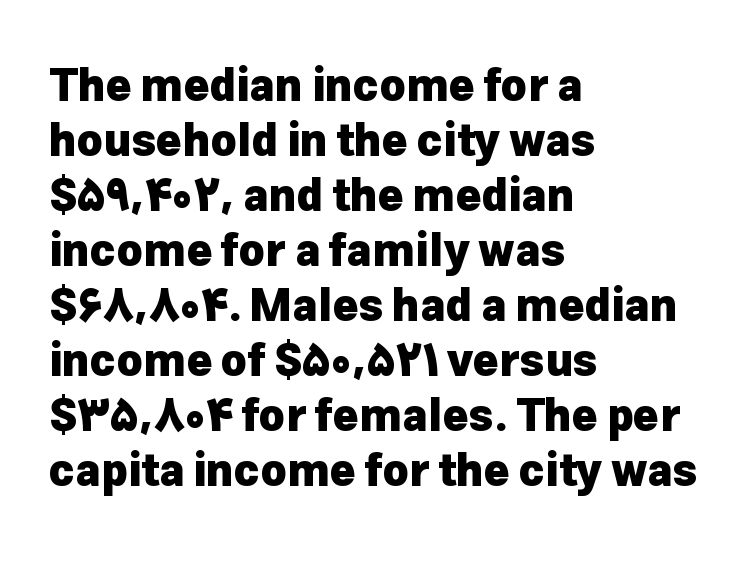
The image shows 44 px heavy sans-serif type, upright; set left-aligned, normal line spacing (1.25x), normal letter spacing, not underlined; low stroke contrast and a medium x-height.
